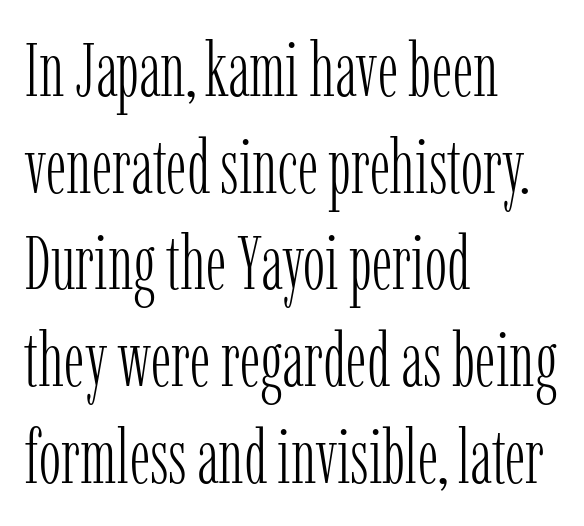
Honestly, the row spacing looks completely unremarkable. The letters carry serifs — small finishing strokes at the ends of their stems. Descender tails drop into unmarked territory. Casual observation: everything's shoved over to the left. The letters stand upright; this is a roman face.
